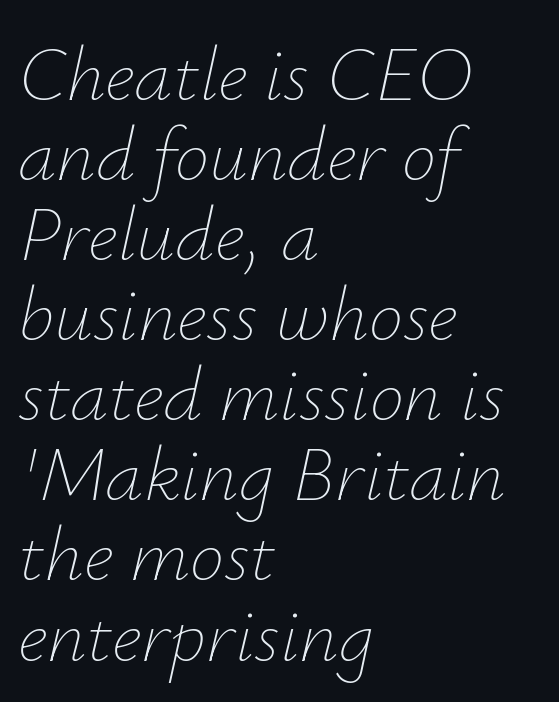
{"italic": "yes", "lean": "right", "slant_degrees": 12, "bold": "no", "weight": "thin", "width": "normal", "stroke_contrast": "low", "x_height": "small", "monospaced": "no", "underline": "no", "align": "left", "line_spacing": "tight", "line_spacing_ratio": 1.04, "letter_spacing": "normal", "letter_spacing_em": 0.0, "glyph_px": 77}
